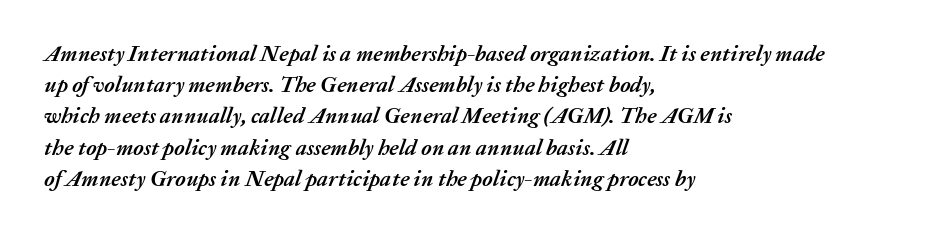
The image shows 22 px bold type, italic (leaning right); set left-aligned, normal line spacing (1.42x), normal letter spacing, not underlined.
